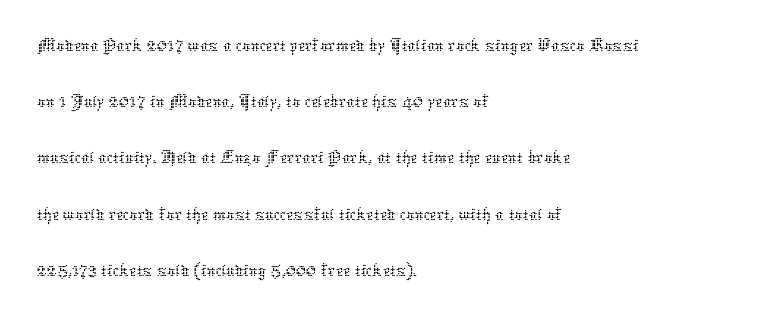
This sample has the flowing, uneven cadence of proportional lettering. The specimen reads as upright at a glance. Vertical stems look standard width or narrower in stroke. Spacing between characters is what you'd get straight out of the box. Short and long lines alike share a common starting point at left.
